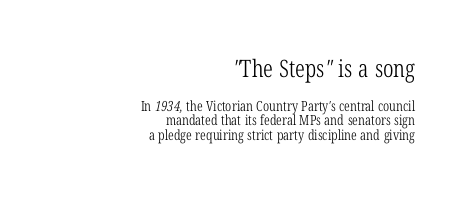
Only glyphs here, with clear space below each row. Unbolded letterforms with no extra heft. Top chunk: large. Bottom chunk: small. The lines are packed closely together with very little leading. Does extra space separate the letters? No, they use regular spacing.
